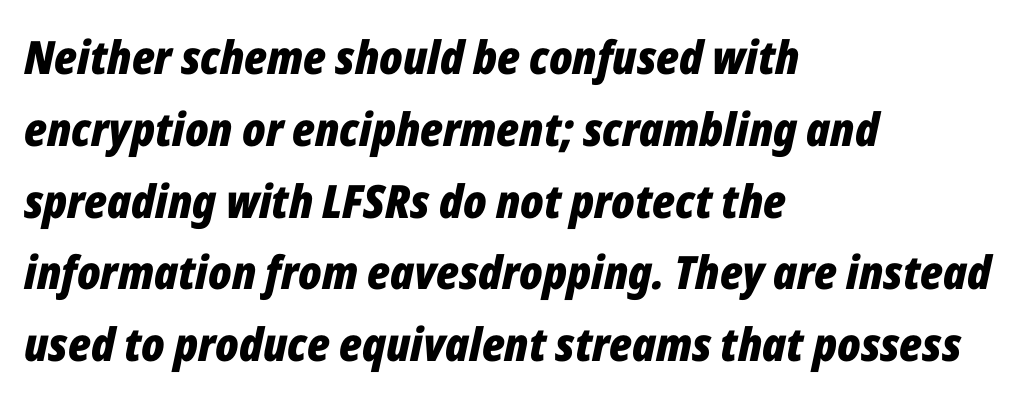
This sample keeps an unexceptional amount of space between lines. The horizontal fit of the characters is conventional and even. Designer's note — italics engaged. Looks like regular typesetting: each glyph gets only the width it needs. The words here are not underlined. The rendering anchors every line to the left-hand side.
